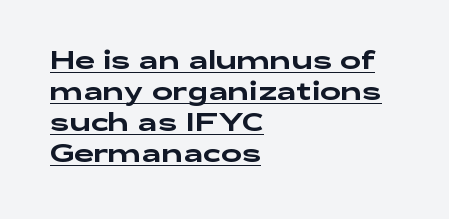
{"italic": "no", "underline": "yes", "align": "left", "line_spacing_ratio": 1.24, "letter_spacing": "normal", "letter_spacing_em": 0.0, "glyph_px": 25}
